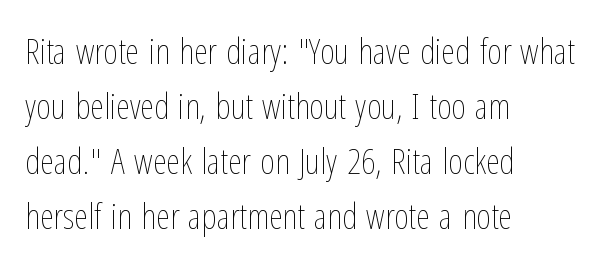
The image shows 36 px thin, condensed type, upright; set left-aligned, normal line spacing (1.53x), normal letter spacing, not underlined; low stroke contrast and a medium x-height.
